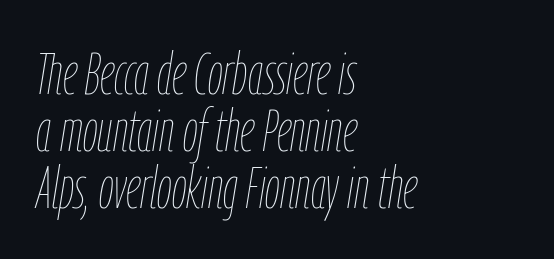
{"italic": "yes", "lean": "right", "slant_degrees": 9, "bold": "no", "weight": "thin", "width": "condensed", "stroke_contrast": "low", "x_height": "medium", "monospaced": "no", "underline": "no", "align": "left", "line_spacing": "tight", "line_spacing_ratio": 0.97, "letter_spacing": "normal", "letter_spacing_em": 0.0, "glyph_px": 59}
